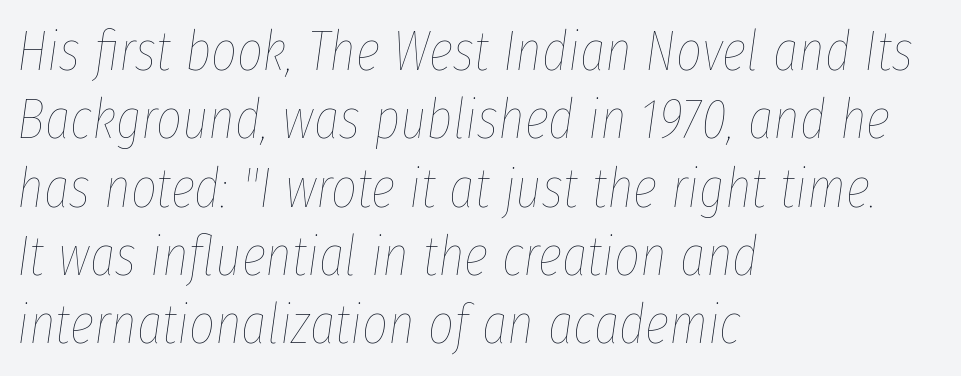
The cut favours lightness, reaching ordinary text weight at its darkest. Compared with a centered layout, this one pins lines to the left instead. The tracking reads as untouched default to a designer's eye. Bare-footed words on every line.
